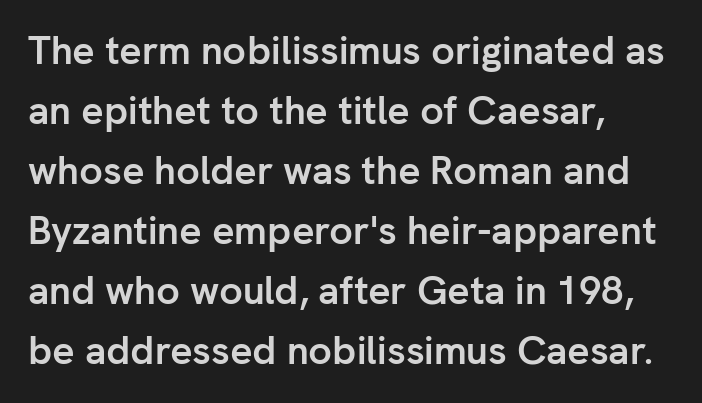
{"serif": "no", "italic": "no", "bold": "yes", "weight": "semibold", "width": "normal", "stroke_contrast": "low", "x_height": "medium", "monospaced": "no", "underline": "no", "align": "left", "line_spacing": "normal", "line_spacing_ratio": 1.54, "letter_spacing": "normal", "letter_spacing_em": 0.0, "glyph_px": 39}
